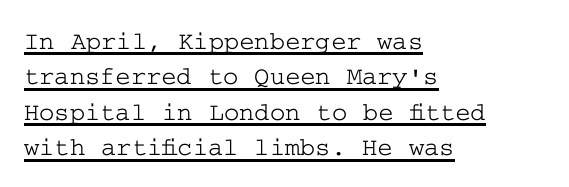
Somebody hit Ctrl+U on this one — the words are underlined. Line spacing here is normal. Tracking here is standard; glyphs follow each other at the usual distance. The axis of the letterforms is exactly vertical.
